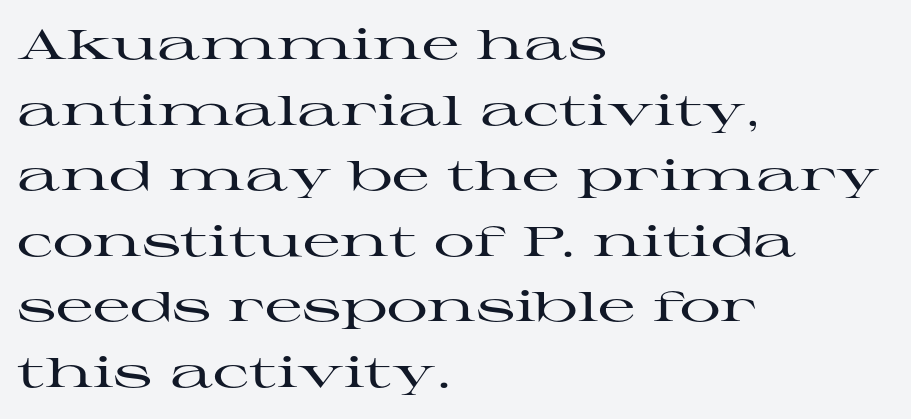
The image shows 41 px wide serif type, upright; set left-aligned, normal line spacing (1.6x), normal letter spacing, not underlined; high stroke contrast and a medium x-height.
